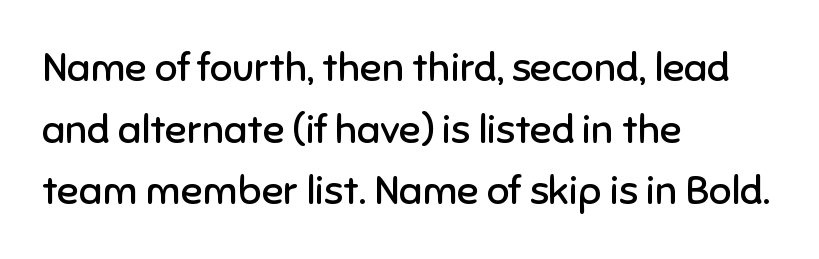
The image shows 40 px regular-weight sans-serif type, upright; set left-aligned, normal line spacing (1.54x), normal letter spacing, not underlined; low stroke contrast and a medium x-height.
